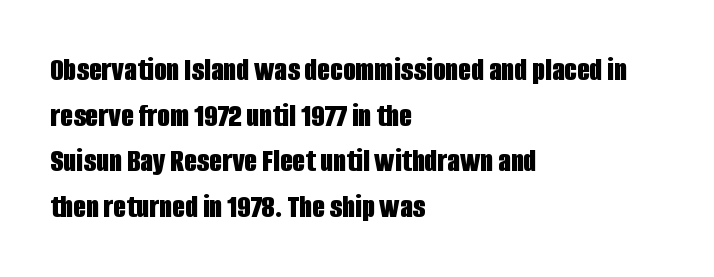
Reading down the column, the eye jumps a familiar distance to each next line. Bold? Absolutely — the strokes are thick and heavy. The letters advance in unequal steps, a hallmark of proportional type. Teacher's note: observe the even left margin — that is flush-left alignment. This is the regular roman posture of the typeface. Nope, no serifs anywhere on these letters.
